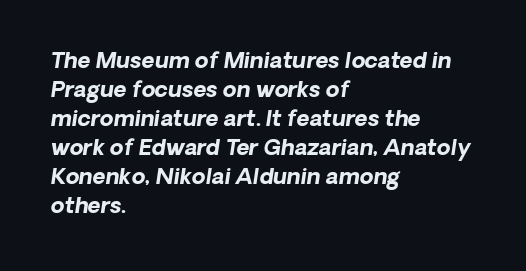
Honestly, there is no underline to notice here at all. The specimen reads as italic at a glance. The sample has been set heavy, in full bold. The letterforms sit shoulder to shoulder at normal distance. Horizontal bands of white between lines are of average thickness. Casual observation: everything's shoved over to the left.
